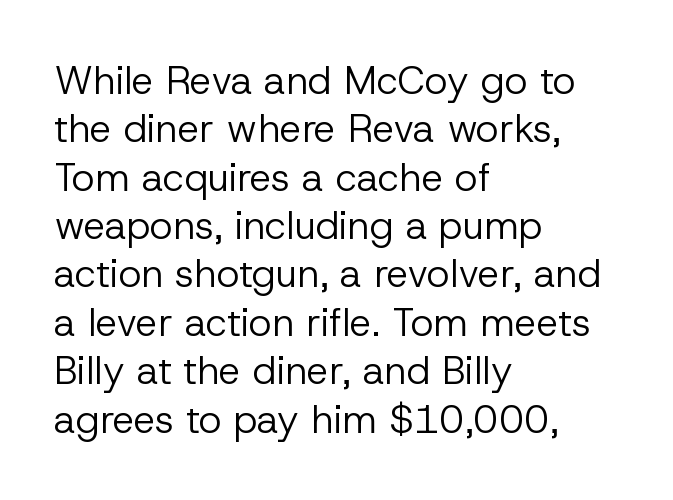
The image shows 39 px regular-weight sans-serif type, upright; set left-aligned, line spacing 1.24x, normal letter spacing, not underlined; low stroke contrast and a medium x-height.
